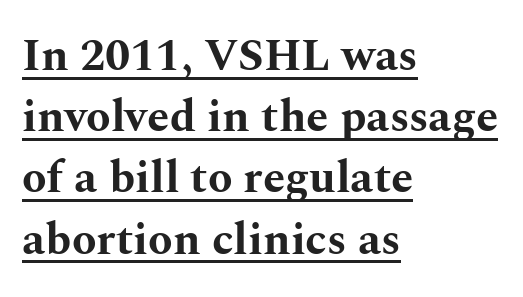
The image shows 45 px bold, wide serif type, upright; set left-aligned, normal line spacing (1.36x), normal letter spacing, underlined; medium stroke contrast and a medium x-height.
